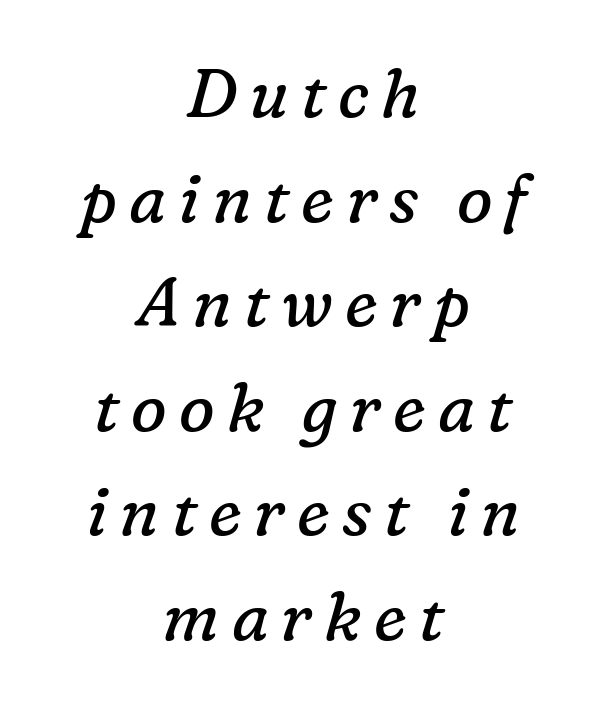
Is this a fixed-width face? No — the glyphs have proportional, varying widths. An italicized treatment has been applied to the whole sample. This rendering employs a face with finishing strokes, i.e., a serif. These lines are centered, leaving both edges ragged. Only glyphs here, with clear space below each row.
